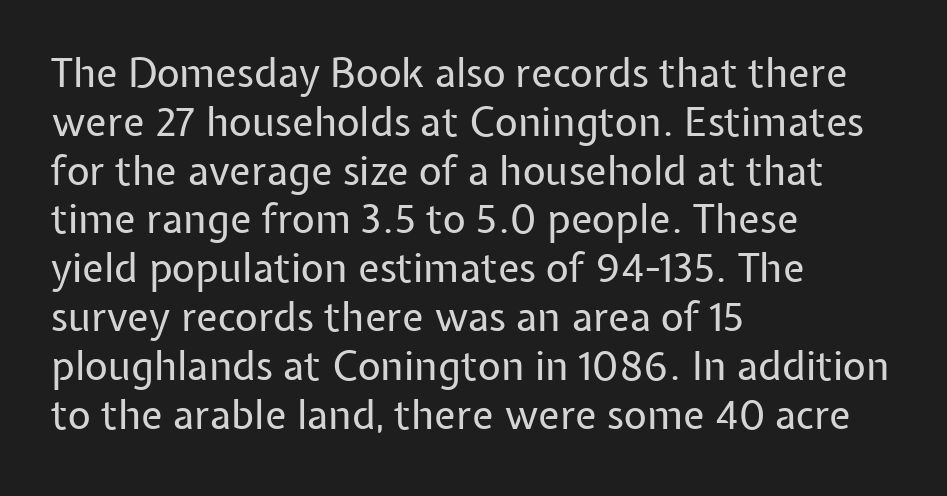
{"serif": "no", "italic": "no", "bold": "no", "weight": "regular", "width": "normal", "stroke_contrast": "low", "x_height": "medium", "monospaced": "no", "underline": "no", "align": "left", "line_spacing_ratio": 1.22, "letter_spacing": "normal", "letter_spacing_em": 0.0, "glyph_px": 40}
